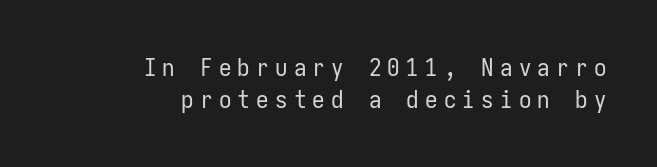
{"italic": "no", "bold": "no", "underline": "no", "align": "right", "line_spacing": "normal", "line_spacing_ratio": 1.28, "letter_spacing": "wide", "letter_spacing_em": 0.25, "glyph_px": 25}
